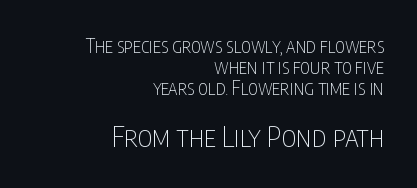
This sample has the flowing, uneven cadence of proportional lettering. The type is set solid horizontally, with unmodified tracking. Rule under the text: the space is simply empty. The lettering stays uniformly vertical, giving the passage a roman look. Size contrast runs from small at the top to large at the bottom. A typesetter would label this face a sans.
